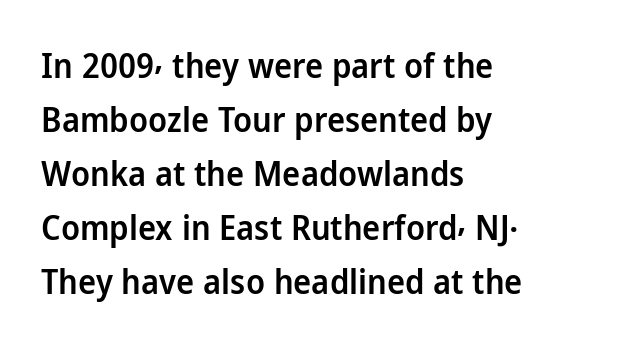
{"serif": "no", "italic": "no", "bold": "semi", "weight": "semibold", "width": "normal", "stroke_contrast": "low", "x_height": "medium", "monospaced": "no", "underline": "no", "align": "left", "line_spacing": "normal", "line_spacing_ratio": 1.59, "letter_spacing": "normal", "letter_spacing_em": 0.0, "glyph_px": 34}
